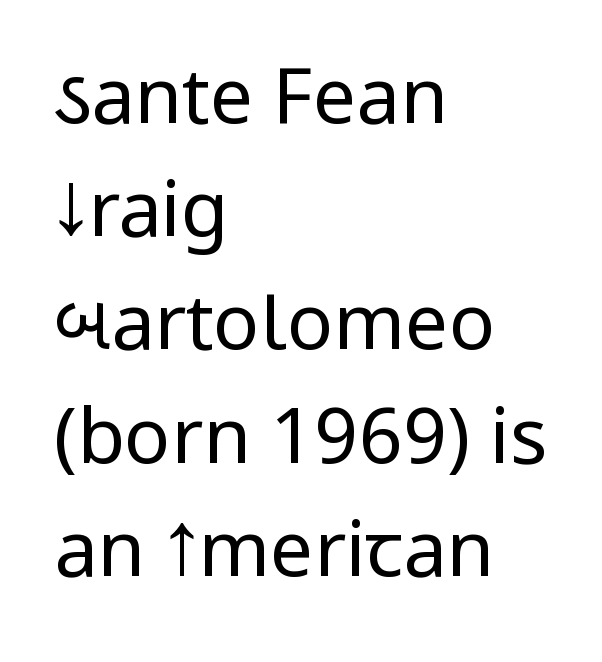
Q: Is the text bold? A: No.
Q: Is the text italic (slanted)? A: No, it is upright.
Q: Is the typeface a serif or a sans-serif typeface? A: Sans-serif.
Q: Is the text underlined? A: No.
Q: How is the paragraph aligned? A: Left-aligned.
Q: Is the spacing between letters normal or unusually wide? A: Normal.
Q: Is the spacing between lines tight, normal or loose? A: Normal.
Q: Width (condensed, normal, or wide)? A: Condensed.
Q: Stroke contrast? A: Low.
Q: x-height? A: Large.
Q: Monospaced? A: No.
